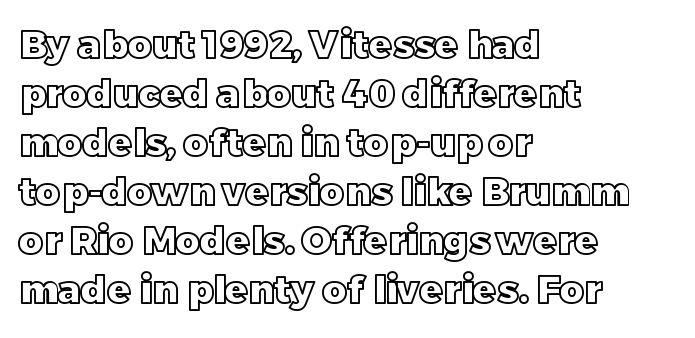
The image shows 38 px text type, upright; set left-aligned, normal line spacing (1.29x), normal letter spacing, not underlined; a large x-height.
